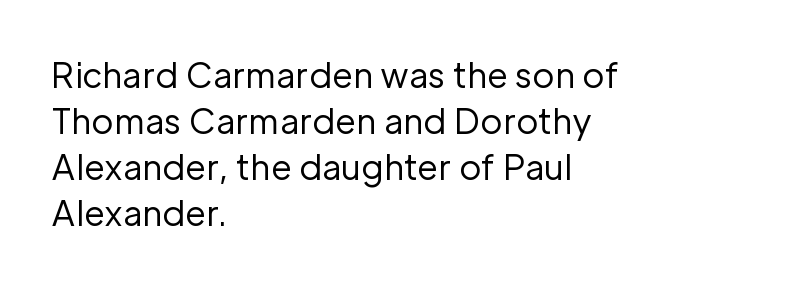
{"serif": "no", "italic": "no", "bold": "no", "weight": "regular", "width": "normal", "stroke_contrast": "low", "x_height": "medium", "monospaced": "no", "underline": "no", "align": "left", "line_spacing": "normal", "line_spacing_ratio": 1.35, "letter_spacing": "normal", "letter_spacing_em": 0.0, "glyph_px": 34}
